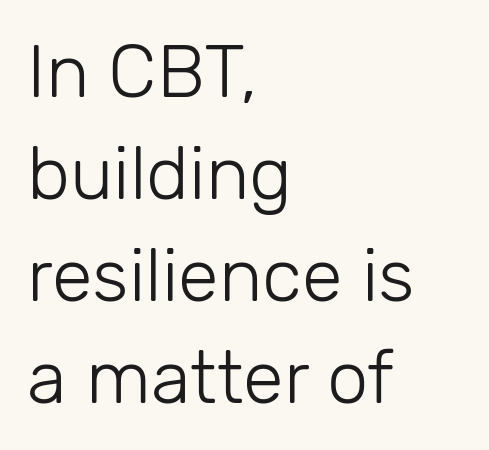
{"serif": "no", "italic": "no", "bold": "no", "weight": "light", "width": "normal", "stroke_contrast": "low", "x_height": "medium", "monospaced": "no", "underline": "no", "align": "left", "line_spacing": "normal", "line_spacing_ratio": 1.38, "letter_spacing": "normal", "letter_spacing_em": 0.0, "glyph_px": 74}
